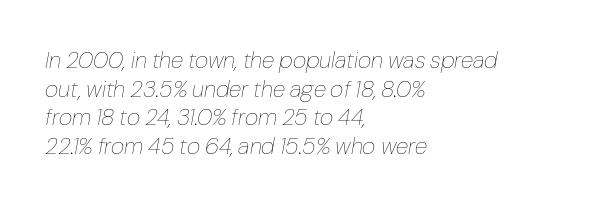
Q: Is the text bold? A: No.
Q: Is the text italic (slanted)? A: Yes, it leans right by about 10 degrees.
Q: Is the text underlined? A: No.
Q: How is the paragraph aligned? A: Left-aligned.
Q: Is the spacing between letters normal or unusually wide? A: Normal.
Q: Is the spacing between lines tight, normal or loose? A: Normal.
